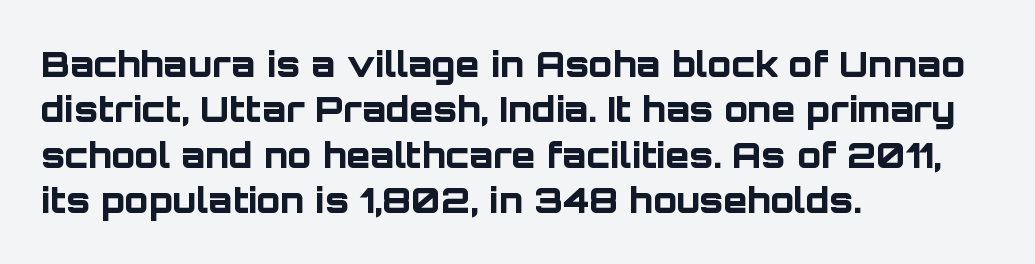
The image shows 35 px bold sans-serif type, upright; set left-aligned, normal line spacing (1.3x), normal letter spacing, not underlined; low stroke contrast and a large x-height.
